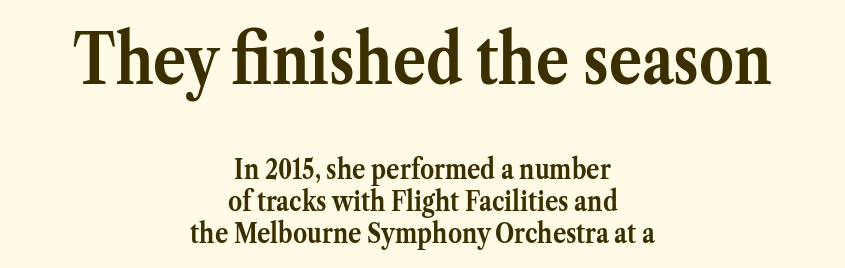
Tracking value appears to be zero — textbook default spacing. Every row of glyphs is offset so its center matches the block's center. Visually, the top section dominates because its glyphs are scaled up. Quick note: not italic, upright. A clean baseline with only descenders dipping below it.
